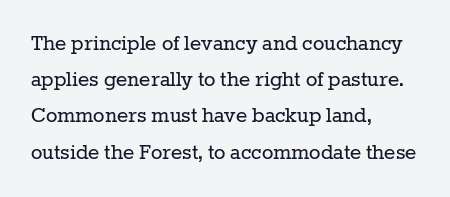
Default kerning and tracking; the words read as compact shapes. Tall strokes in this sample are plumb rather than angled. This rendering uses left alignment, leaving the right contour irregular. Students, observe: this is what conventionally led text looks like. Each stroke keeps to a modest, everyday thickness or less. Honestly, there is no underline to notice here at all.
